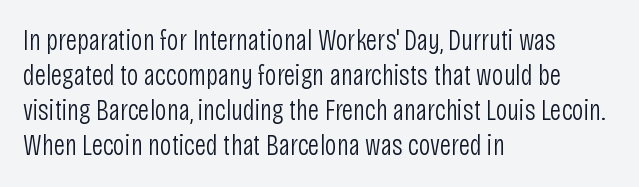
Q: Is the text bold? A: No.
Q: Is the text italic (slanted)? A: No, it is upright.
Q: Is the typeface a serif or a sans-serif typeface? A: Sans-serif.
Q: Is the text underlined? A: No.
Q: How is the paragraph aligned? A: Left-aligned.
Q: Is the spacing between letters normal or unusually wide? A: Normal.
Q: Width (condensed, normal, or wide)? A: Condensed.
Q: Stroke contrast? A: Low.
Q: x-height? A: Large.
Q: Monospaced? A: No.
